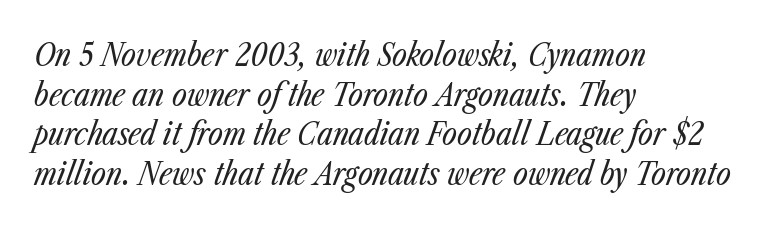
The image shows 32 px regular-weight, condensed type, italic (leaning right); set left-aligned, line spacing 1.24x, normal letter spacing, not underlined; low stroke contrast and a medium x-height.
